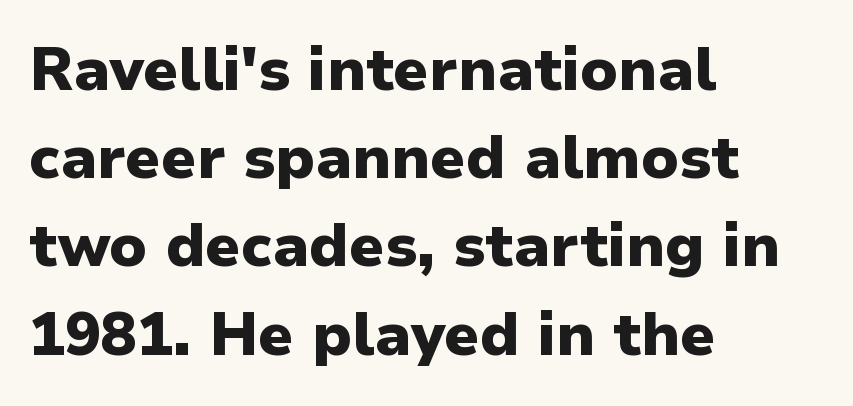
To sum up the face: it is a sans, with no serifs. The face used here is rendered with its standard letterfit. The characters look thick and weighty, a clear bold. The specimen reads as upright at a glance.
